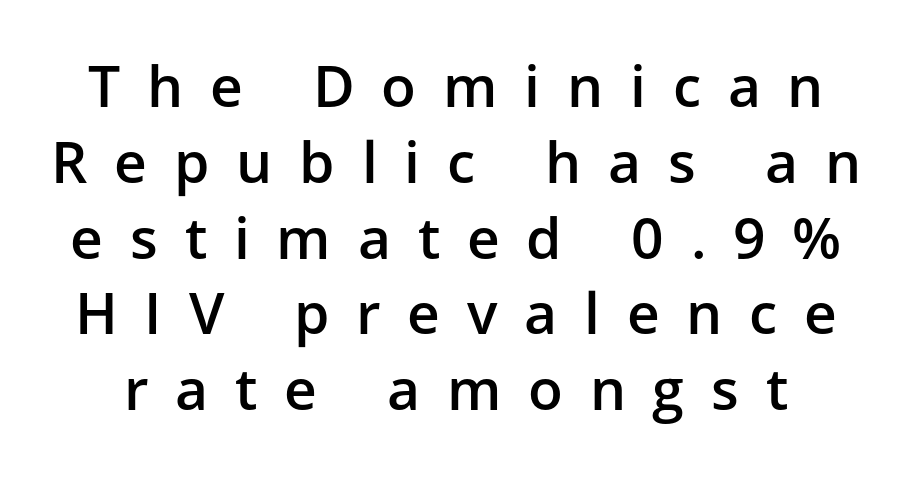
The image shows 57 px semibold sans-serif type, upright; set normal line spacing (1.33x), unusually wide letter spacing (+0.47 em), not underlined; low stroke contrast and a medium x-height.
